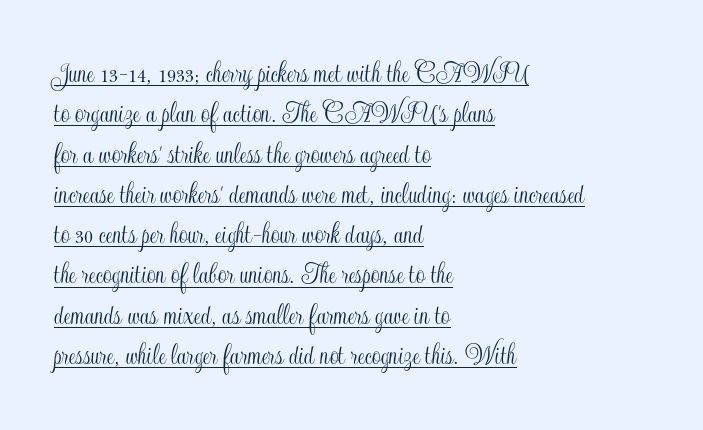
{"width": "condensed", "x_height": "small", "monospaced": "no", "underline": "yes", "align": "left", "line_spacing": "normal", "line_spacing_ratio": 1.3, "letter_spacing": "normal", "letter_spacing_em": 0.0, "glyph_px": 31}
